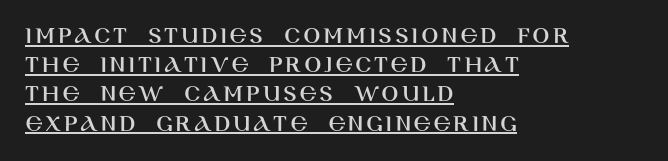
The image shows 25 px text type, upright; set left-aligned, line spacing 1.17x, underlined.
